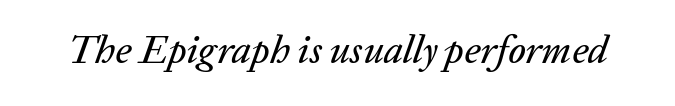
This sample uses plain, unmodified letter spacing. This sample has the flowing, uneven cadence of proportional lettering. The letters are slanted; this is an italic face. A clean baseline with only descenders dipping below it.
